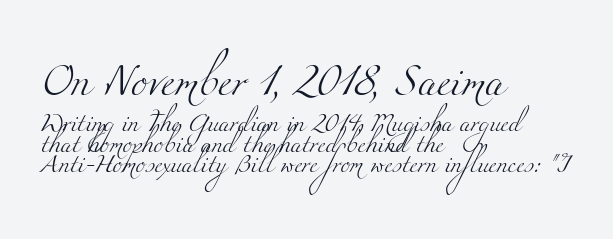
Q: Is the text bold? A: No.
Q: Is the text underlined? A: No.
Q: How is the paragraph aligned? A: Left-aligned.
Q: Is the spacing between letters normal or unusually wide? A: Normal.
Q: Is the spacing between lines tight, normal or loose? A: Tight.
Q: Which block of text is set in a larger size, the first (top) or the second (bottom)? A: The first (top) one.
Q: Width (condensed, normal, or wide)? A: Wide.
Q: Stroke contrast? A: Medium.
Q: x-height? A: Small.
Q: Monospaced? A: No.
